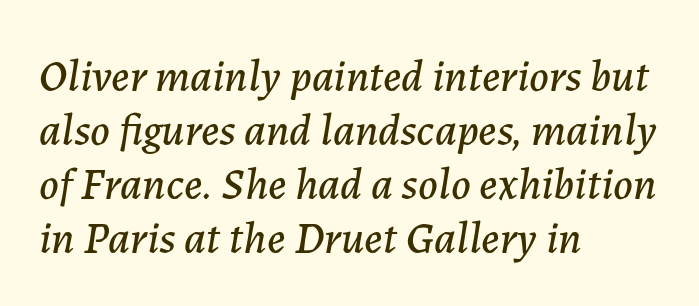
The image shows 45 px text type, italic (leaning right); set left-aligned, line spacing 1.2x, normal letter spacing, not underlined; low stroke contrast and a medium x-height.
